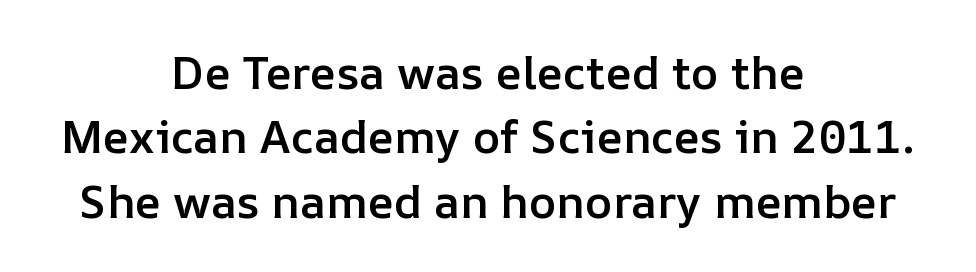
The image shows 46 px semibold type, upright; set centered, normal line spacing (1.4x), normal letter spacing, not underlined; low stroke contrast and a medium x-height.
